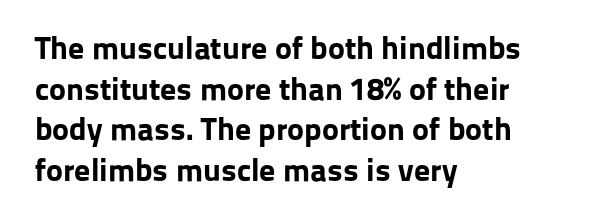
The image shows 32 px bold sans-serif type, upright; set left-aligned, normal line spacing (1.27x), normal letter spacing, not underlined; low stroke contrast and a medium x-height.
